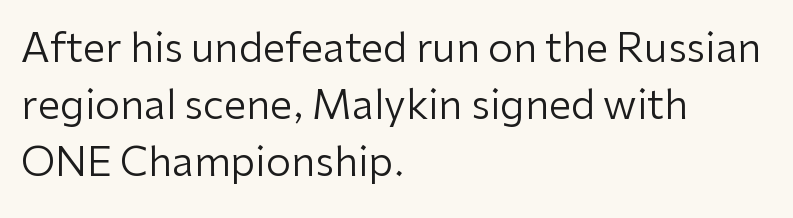
The image shows 40 px regular-weight sans-serif type, upright; set left-aligned, normal line spacing (1.43x), normal letter spacing, not underlined; low stroke contrast and a medium x-height.
